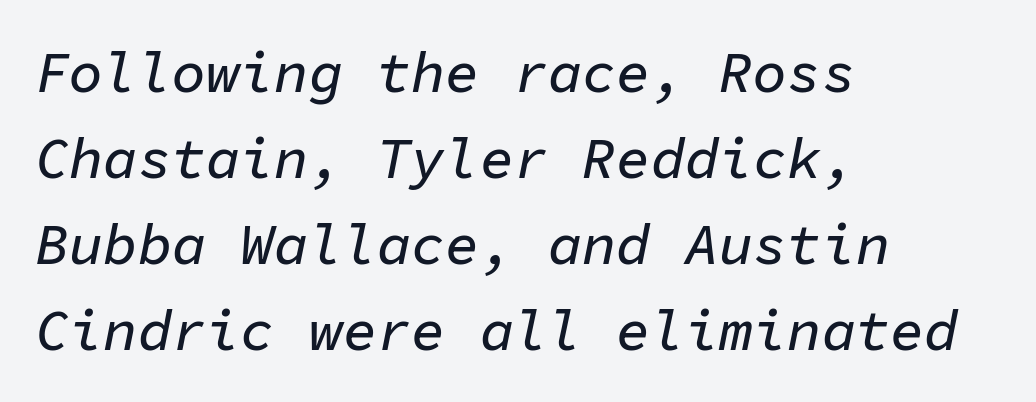
This sample keeps an unexceptional amount of space between lines. Does extra space separate the letters? No, they use regular spacing. The face used here has a pronounced slope to its letters. The rag falls on the right side of this text block. The face used here is monospaced, like something from a code editor.
